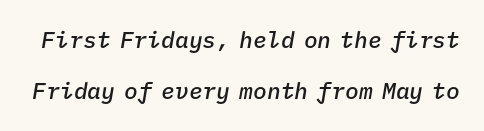
{"italic": "yes", "lean": "right", "slant_degrees": 9, "bold": "semi", "underline": "no", "line_spacing": "loose", "line_spacing_ratio": 2.23, "letter_spacing": "normal", "letter_spacing_em": 0.0, "glyph_px": 23}
